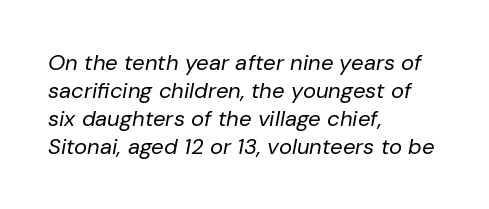
Q: Is the text bold? A: No.
Q: Is the text italic (slanted)? A: Yes, it leans right by about 10 degrees.
Q: Is the text underlined? A: No.
Q: How is the paragraph aligned? A: Left-aligned.
Q: Is the spacing between letters normal or unusually wide? A: Normal.
Q: Is the spacing between lines tight, normal or loose? A: Normal.
